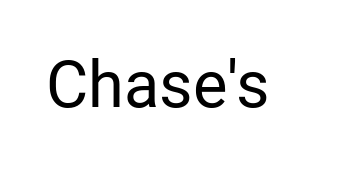
{"serif": "no", "italic": "no", "bold": "no", "weight": "regular", "width": "normal", "stroke_contrast": "low", "x_height": "medium", "monospaced": "no", "underline": "no", "letter_spacing": "normal", "letter_spacing_em": 0.0, "glyph_px": 65}
